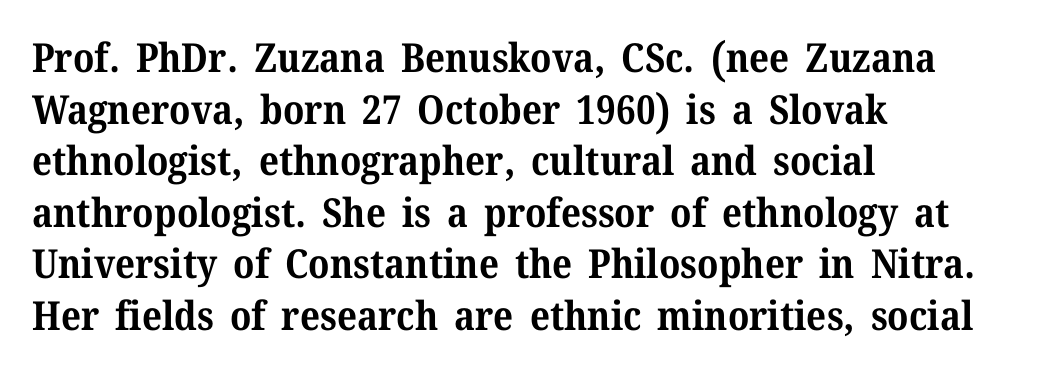
{"serif": "yes", "italic": "no", "bold": "yes", "weight": "bold", "width": "normal", "stroke_contrast": "medium", "x_height": "medium", "monospaced": "no", "underline": "no", "align": "left", "line_spacing": "normal", "line_spacing_ratio": 1.29, "letter_spacing": "normal", "letter_spacing_em": 0.0, "glyph_px": 40}
